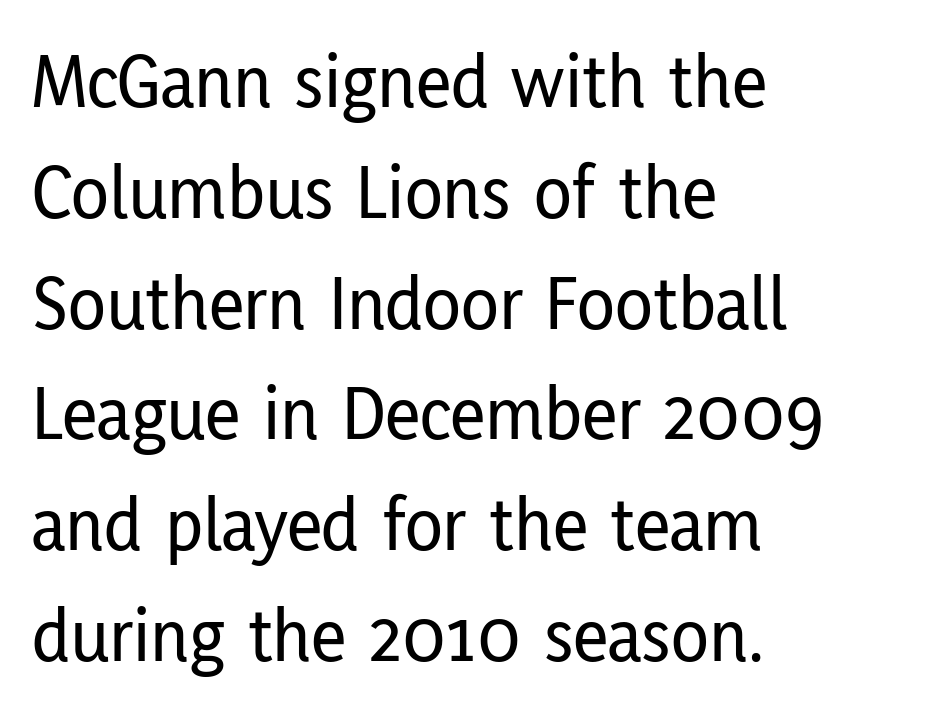
{"serif": "no", "italic": "no", "width": "condensed", "stroke_contrast": "low", "x_height": "medium", "monospaced": "no", "underline": "no", "align": "left", "line_spacing": "normal", "line_spacing_ratio": 1.42, "letter_spacing": "normal", "letter_spacing_em": 0.0, "glyph_px": 78}
